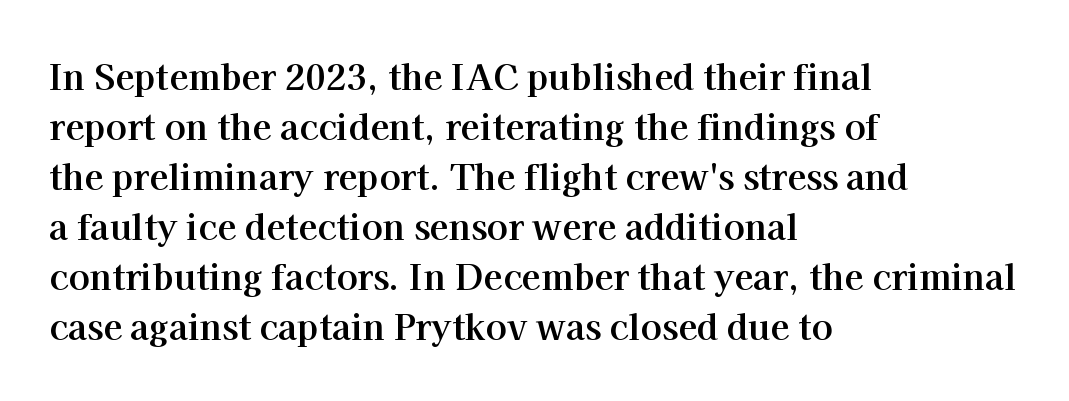
The image shows 35 px bold serif type, upright; set left-aligned, normal line spacing (1.43x), normal letter spacing, not underlined; high stroke contrast and a medium x-height.
